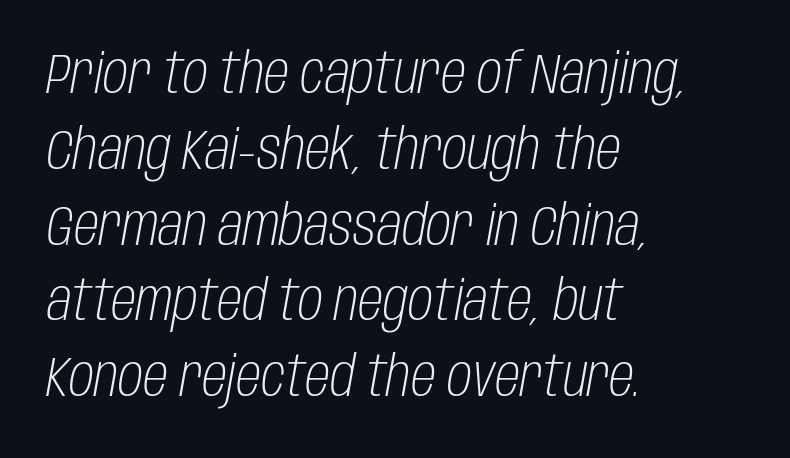
{"italic": "yes", "lean": "right", "slant_degrees": 10, "bold": "no", "weight": "light", "width": "condensed", "stroke_contrast": "low", "x_height": "large", "monospaced": "no", "underline": "no", "align": "left", "line_spacing": "normal", "line_spacing_ratio": 1.33, "letter_spacing": "normal", "letter_spacing_em": 0.0, "glyph_px": 57}
